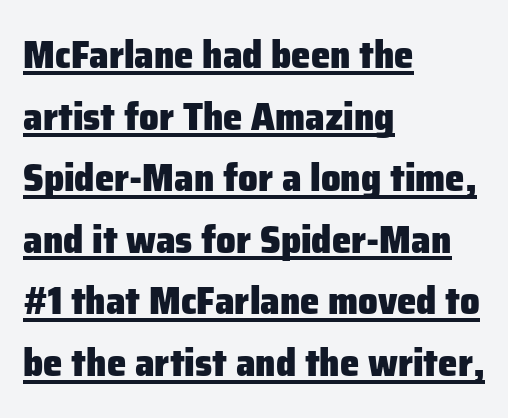
Q: Is the text bold? A: Yes.
Q: Is the text italic (slanted)? A: No, it is upright.
Q: Is the typeface a serif or a sans-serif typeface? A: Sans-serif.
Q: Is the text underlined? A: Yes.
Q: How is the paragraph aligned? A: Left-aligned.
Q: Is the spacing between letters normal or unusually wide? A: Normal.
Q: Is the spacing between lines tight, normal or loose? A: Normal.
Q: Width (condensed, normal, or wide)? A: Normal.
Q: Stroke contrast? A: Low.
Q: x-height? A: Medium.
Q: Monospaced? A: No.
